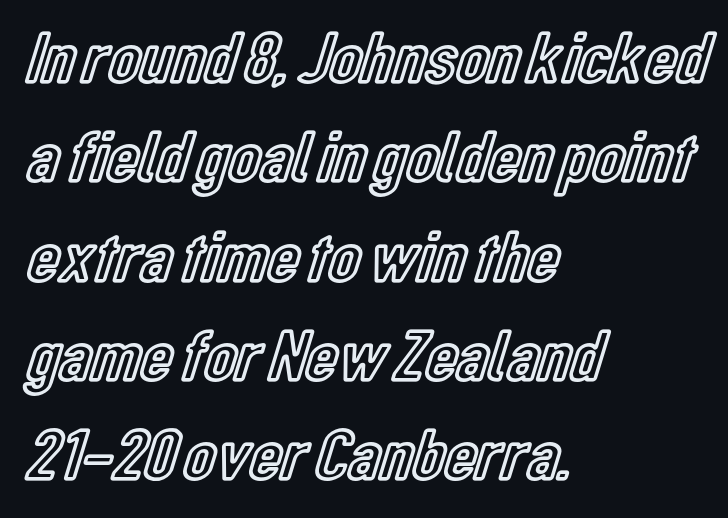
Q: Is the text italic (slanted)? A: Yes.
Q: Is the text underlined? A: No.
Q: How is the paragraph aligned? A: Left-aligned.
Q: Is the spacing between letters normal or unusually wide? A: Normal.
Q: Is the spacing between lines tight, normal or loose? A: Normal.
Q: Width (condensed, normal, or wide)? A: Condensed.
Q: x-height? A: Medium.
Q: Monospaced? A: No.
